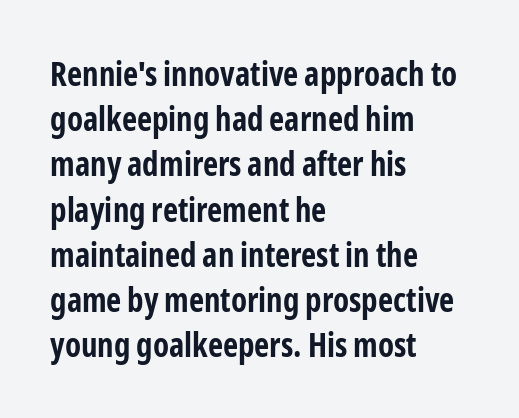
Q: Is the text bold? A: Yes.
Q: Is the text italic (slanted)? A: No, it is upright.
Q: Is the typeface a serif or a sans-serif typeface? A: Sans-serif.
Q: Is the text underlined? A: No.
Q: How is the paragraph aligned? A: Left-aligned.
Q: Is the spacing between letters normal or unusually wide? A: Normal.
Q: Is the spacing between lines tight, normal or loose? A: Normal.
Q: Width (condensed, normal, or wide)? A: Condensed.
Q: Stroke contrast? A: Low.
Q: x-height? A: Medium.
Q: Monospaced? A: No.
